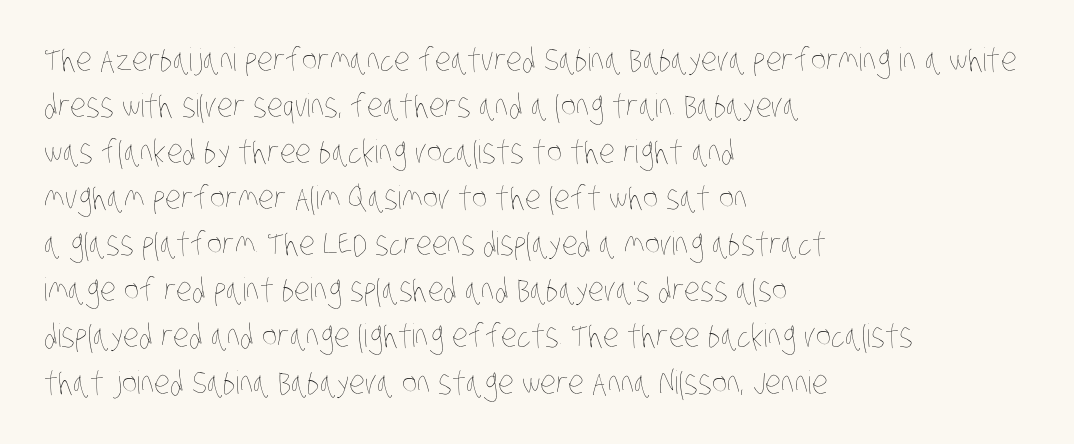
Q: Is the text bold? A: No.
Q: Is the text underlined? A: No.
Q: How is the paragraph aligned? A: Left-aligned.
Q: Is the spacing between letters normal or unusually wide? A: Normal.
Q: Is the spacing between lines tight, normal or loose? A: Normal.
Q: Width (condensed, normal, or wide)? A: Condensed.
Q: Stroke contrast? A: Low.
Q: x-height? A: Large.
Q: Monospaced? A: No.
